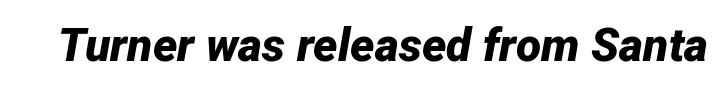
Q: Is the text bold? A: Yes.
Q: Is the text italic (slanted)? A: Yes, it leans right by about 12 degrees.
Q: Is the text underlined? A: No.
Q: Is the spacing between letters normal or unusually wide? A: Normal.
Q: Width (condensed, normal, or wide)? A: Normal.
Q: Stroke contrast? A: Low.
Q: x-height? A: Medium.
Q: Monospaced? A: No.
